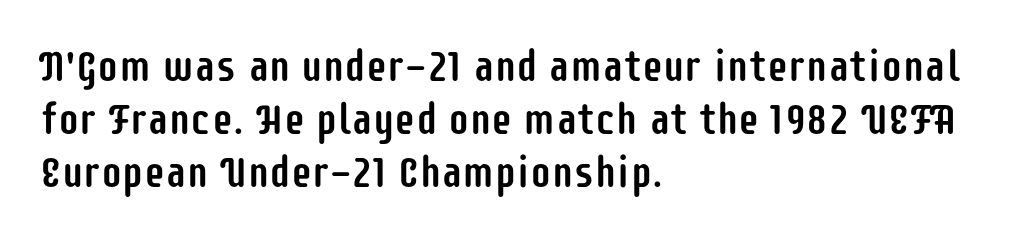
{"serif": "no", "italic": "no", "width": "condensed", "stroke_contrast": "low", "x_height": "large", "monospaced": "no", "underline": "no", "align": "left", "line_spacing_ratio": 1.23, "letter_spacing": "normal", "letter_spacing_em": 0.0, "glyph_px": 43}
